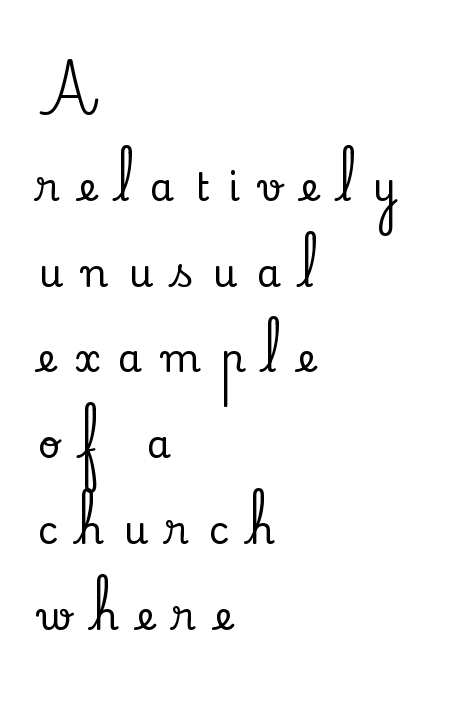
A student would call this left alignment; a typographer would say flush left, rag right. If you drew a line through each stem, it would be perfectly vertical. A clean baseline with only descenders dipping below it. Between one letter and the next there's a generous, obvious gap.
